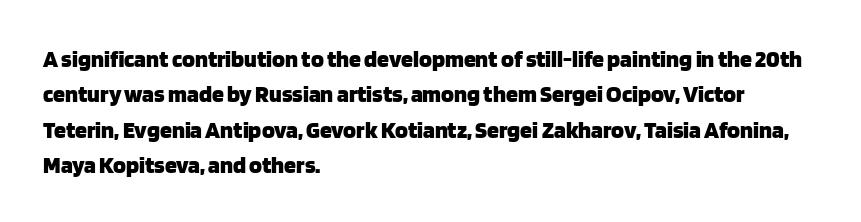
Q: Is the text bold? A: Yes.
Q: Is the text italic (slanted)? A: No, it is upright.
Q: Is the text underlined? A: No.
Q: How is the paragraph aligned? A: Left-aligned.
Q: Is the spacing between letters normal or unusually wide? A: Normal.
Q: Is the spacing between lines tight, normal or loose? A: Normal.
